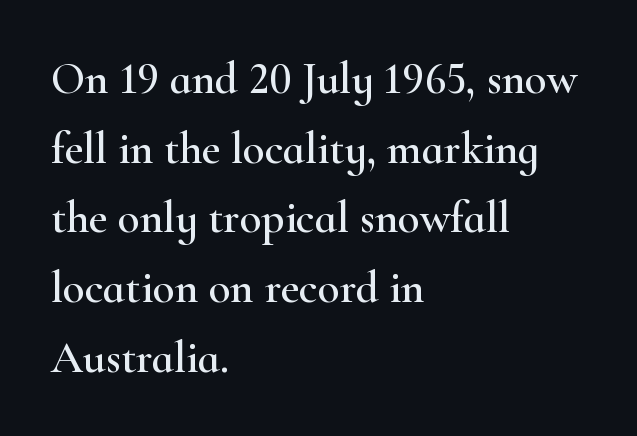
In CSS terms this would be text-align: left. Nobody drew a line under any word here. The specimen reads as upright at a glance. Characters follow at the spacing the type designer built in. The passage shown is typed in a proportional face where columns would drift.
